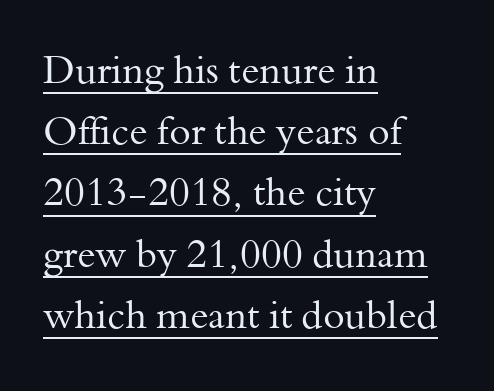
Q: Is the text bold? A: No.
Q: Is the text italic (slanted)? A: No, it is upright.
Q: Is the typeface a serif or a sans-serif typeface? A: Serif.
Q: Is the text underlined? A: Yes.
Q: How is the paragraph aligned? A: Left-aligned.
Q: Is the spacing between letters normal or unusually wide? A: Normal.
Q: Is the spacing between lines tight, normal or loose? A: Normal.
Q: Width (condensed, normal, or wide)? A: Normal.
Q: Stroke contrast? A: Medium.
Q: x-height? A: Small.
Q: Monospaced? A: No.
